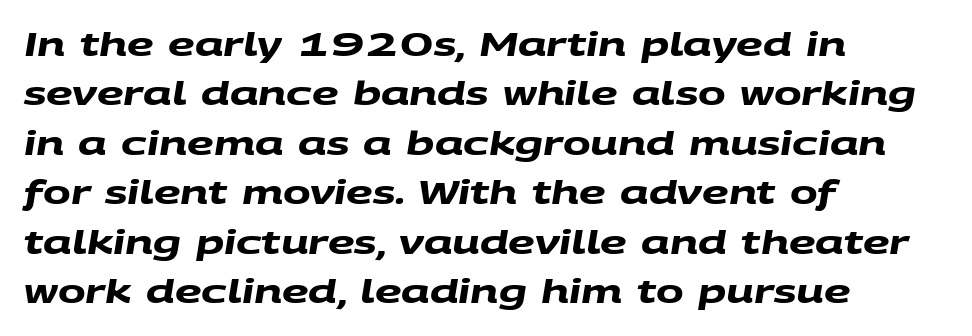
Q: Is the text bold? A: Yes.
Q: Is the typeface a serif or a sans-serif typeface? A: Sans-serif.
Q: Is the text underlined? A: No.
Q: How is the paragraph aligned? A: Left-aligned.
Q: Is the spacing between letters normal or unusually wide? A: Normal.
Q: Is the spacing between lines tight, normal or loose? A: Normal.
Q: Width (condensed, normal, or wide)? A: Wide.
Q: Stroke contrast? A: Medium.
Q: x-height? A: Large.
Q: Monospaced? A: No.
